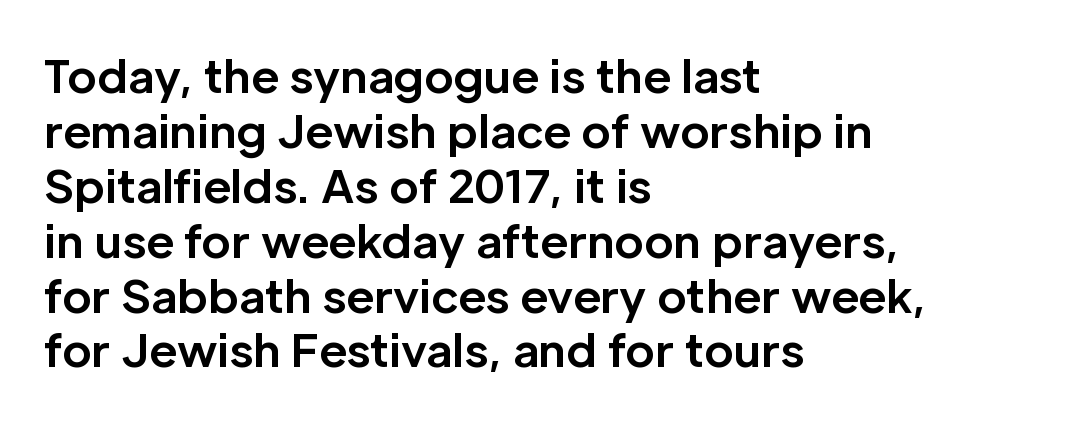
The image shows 45 px bold sans-serif type, upright; set left-aligned, line spacing 1.22x, normal letter spacing, not underlined; low stroke contrast and a medium x-height.
